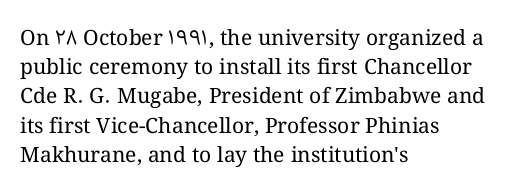
Q: Is the text bold? A: No.
Q: Is the text italic (slanted)? A: No, it is upright.
Q: Is the text underlined? A: No.
Q: How is the paragraph aligned? A: Left-aligned.
Q: Is the spacing between letters normal or unusually wide? A: Normal.
Q: Is the spacing between lines tight, normal or loose? A: Normal.
